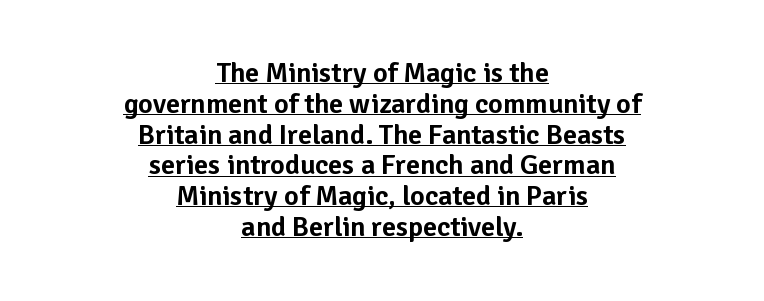
Q: Is the text italic (slanted)? A: No, it is upright.
Q: Is the typeface a serif or a sans-serif typeface? A: Sans-serif.
Q: Is the text underlined? A: Yes.
Q: How is the paragraph aligned? A: Centered.
Q: Is the spacing between letters normal or unusually wide? A: Normal.
Q: Is the spacing between lines tight, normal or loose? A: Tight.
Q: Width (condensed, normal, or wide)? A: Normal.
Q: Stroke contrast? A: Low.
Q: x-height? A: Medium.
Q: Monospaced? A: No.
